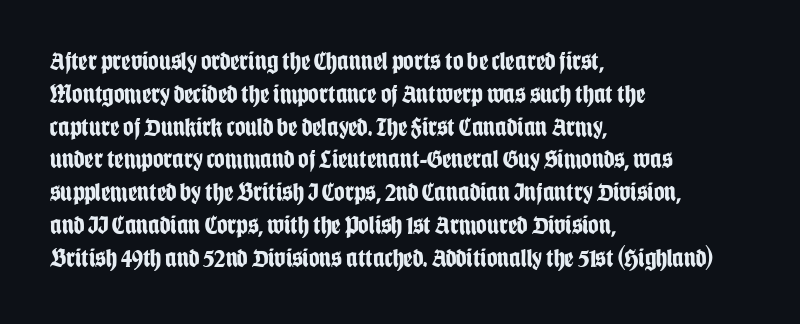
Reading down the column, the eye jumps a familiar distance to each next line. The passage shown is not underscored anywhere. Its strokes are broad and dark, the hallmark of bold type. Quick note: not italic, upright. Observe the ordinary spacing: letters are neighbours, not strangers. Line beginnings align vertically; line endings do not.
